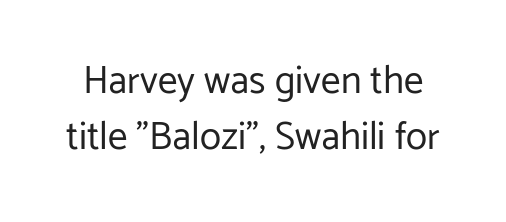
Q: Is the text bold? A: No.
Q: Is the text italic (slanted)? A: No, it is upright.
Q: Is the typeface a serif or a sans-serif typeface? A: Sans-serif.
Q: Is the text underlined? A: No.
Q: Is the spacing between letters normal or unusually wide? A: Normal.
Q: Is the spacing between lines tight, normal or loose? A: Normal.
Q: Width (condensed, normal, or wide)? A: Normal.
Q: Stroke contrast? A: Low.
Q: x-height? A: Medium.
Q: Monospaced? A: No.
